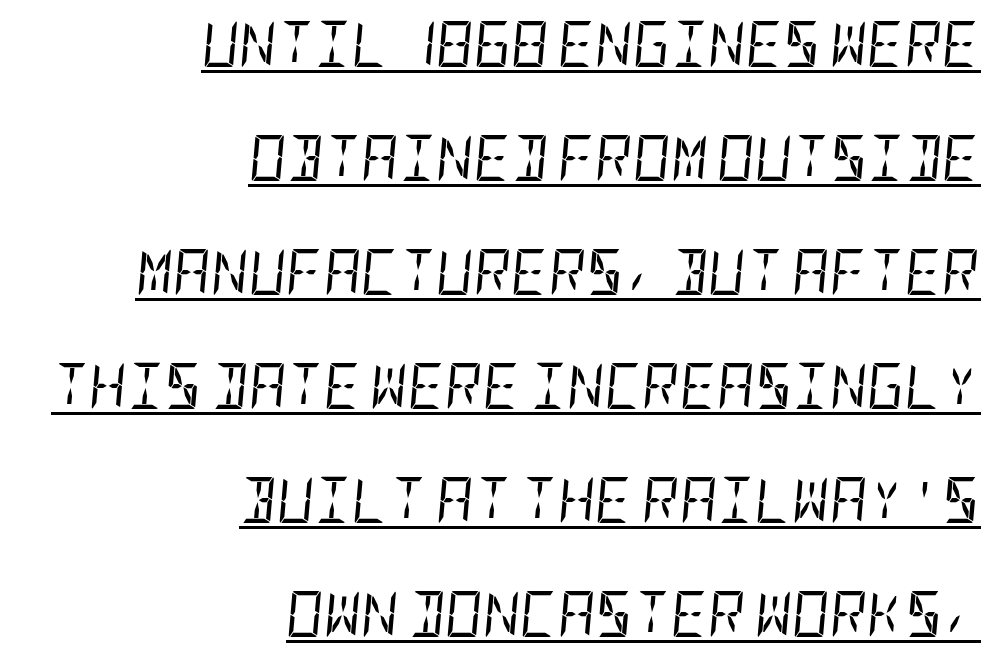
{"italic": "yes", "lean": "right", "slant_degrees": 5, "bold": "no", "weight": "regular", "width": "condensed", "stroke_contrast": "low", "x_height": "large", "underline": "yes", "align": "right", "line_spacing": "loose", "line_spacing_ratio": 2.48, "letter_spacing": "normal", "letter_spacing_em": 0.0, "glyph_px": 46}
